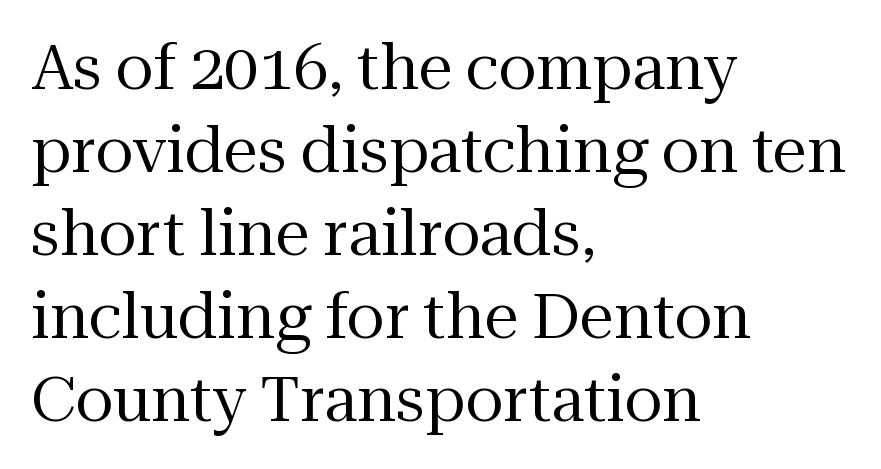
The image shows 62 px regular-weight serif type, upright; set left-aligned, normal line spacing (1.34x), normal letter spacing, not underlined; medium stroke contrast and a medium x-height.
